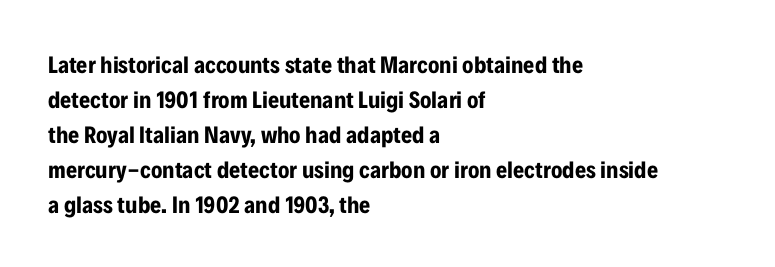
Q: Is the text bold? A: Yes.
Q: Is the text italic (slanted)? A: No, it is upright.
Q: Is the text underlined? A: No.
Q: How is the paragraph aligned? A: Left-aligned.
Q: Is the spacing between letters normal or unusually wide? A: Normal.
Q: Is the spacing between lines tight, normal or loose? A: Normal.
